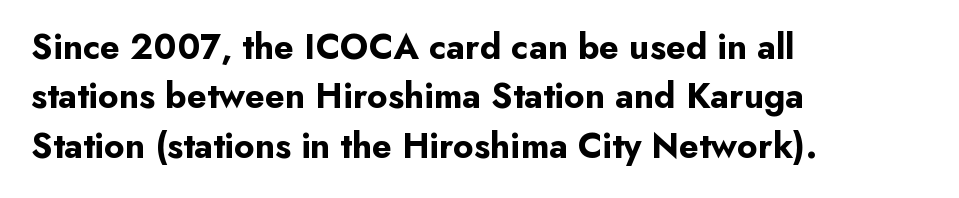
{"serif": "no", "italic": "no", "bold": "yes", "weight": "bold", "width": "normal", "stroke_contrast": "low", "x_height": "small", "monospaced": "no", "underline": "no", "align": "left", "line_spacing": "normal", "line_spacing_ratio": 1.37, "letter_spacing": "normal", "letter_spacing_em": 0.0, "glyph_px": 36}
